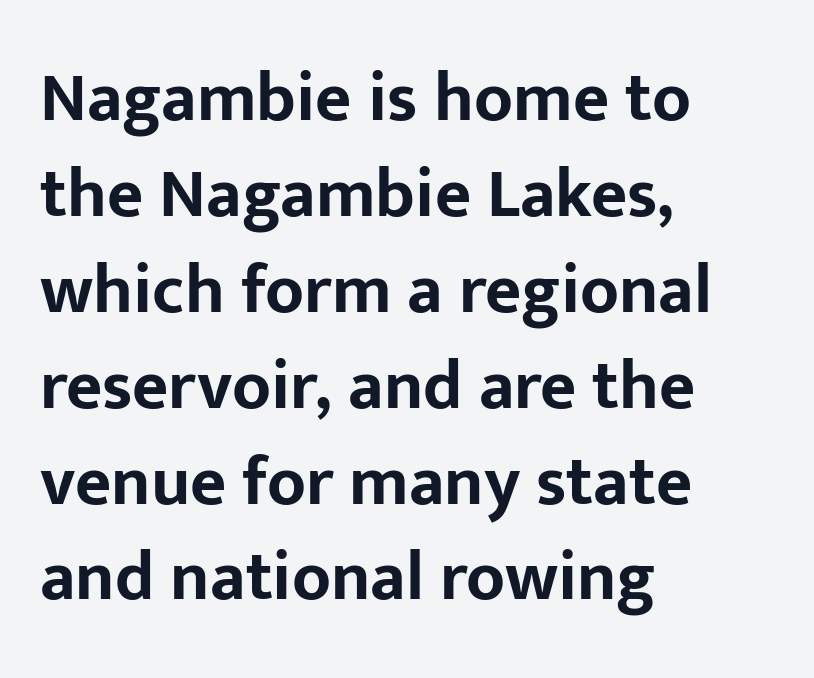
The font's upright variant was chosen for this text. In terms of weight, the rendering is a true, heavy bold. Unmarked baselines from the first word to the last. I'd call this a sans setting — the letters go barefoot. These lines stack with their left ends in a neat column. Honestly, the row spacing looks completely unremarkable.
